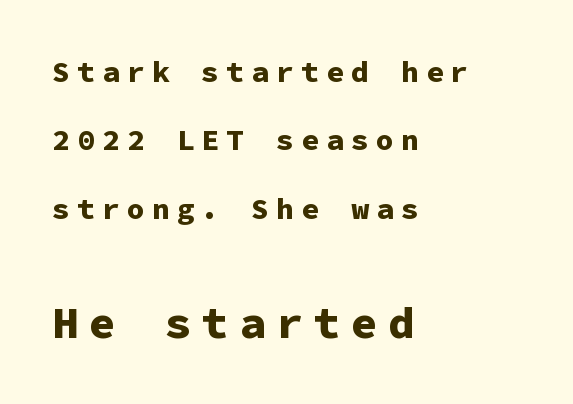
{"serif": "no", "italic": "no", "bold": "yes", "weight": "bold", "width": "normal", "stroke_contrast": "low", "x_height": "medium", "monospaced": "yes", "underline": "no", "align": "left", "line_spacing": "loose", "line_spacing_ratio": 2.28, "letter_spacing": "wide", "letter_spacing_em": 0.23, "larger_block": "second", "size_ratio": 1.5, "glyph_px": 45}
